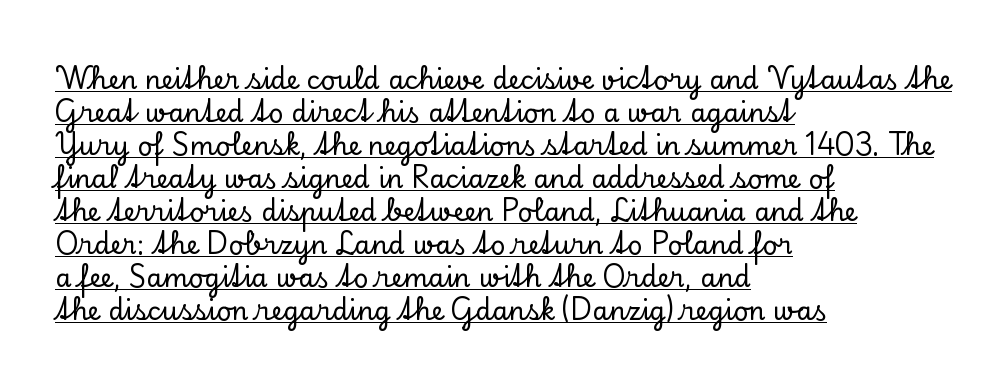
The image shows 26 px text type, upright; set left-aligned, normal line spacing (1.27x), normal letter spacing, underlined.
